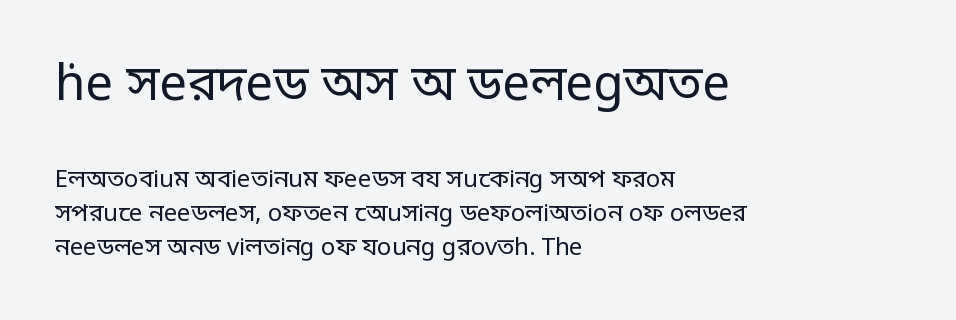
{"serif": "no", "italic": "no", "bold": "no", "weight": "regular", "width": "condensed", "stroke_contrast": "low", "monospaced": "no", "underline": "no", "align": "left", "line_spacing": "normal", "line_spacing_ratio": 1.42, "letter_spacing": "normal", "letter_spacing_em": 0.0, "larger_block": "first", "size_ratio": 2.04, "glyph_px": 49}
